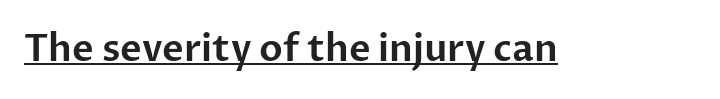
{"serif": "no", "italic": "no", "width": "normal", "stroke_contrast": "low", "x_height": "medium", "monospaced": "no", "underline": "yes", "letter_spacing": "normal", "letter_spacing_em": 0.0, "glyph_px": 37}
